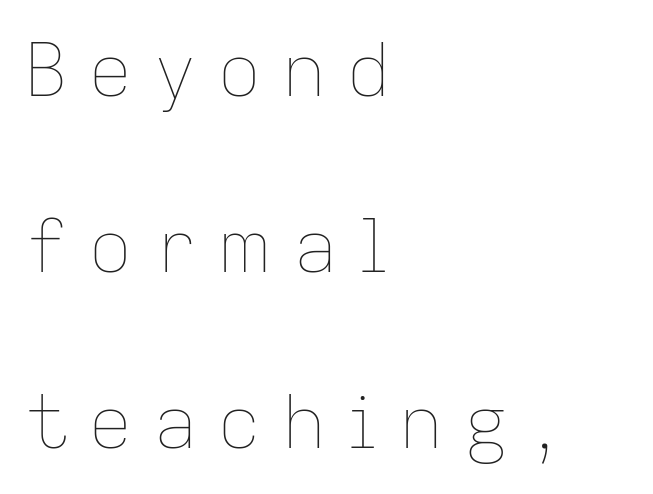
Is this a fixed-width face? No — the glyphs have proportional, varying widths. Caption: multi-line text, flush left, ragged right. Posture: straight, roman, zero tilt. Descenders are the only things crossing below the line. Line spacing here is loose.
